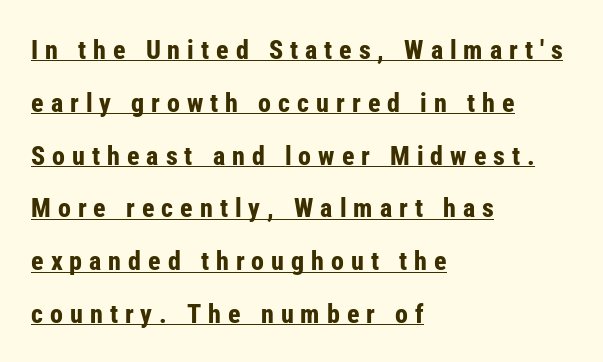
Q: Is the text bold? A: Yes.
Q: Is the text italic (slanted)? A: No, it is upright.
Q: Is the text underlined? A: Yes.
Q: How is the paragraph aligned? A: Left-aligned.
Q: Is the spacing between letters normal or unusually wide? A: Unusually wide.
Q: Is the spacing between lines tight, normal or loose? A: Loose.
